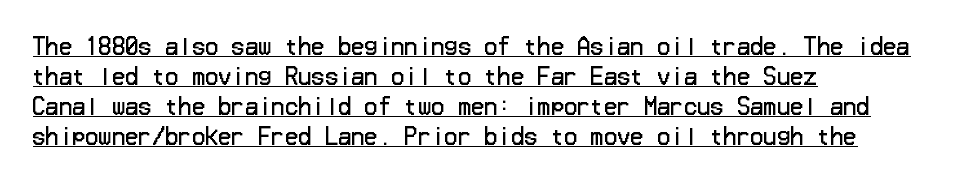
Think standard paragraph weight, or any step lighter than that. Leftover space on each line is placed entirely after the last word. The rendering keeps characters at their native spacing. Is there any slant? The stems are plumb. The space between consecutive lines is moderate. Glance below the letters and you will spot a drawn line.
